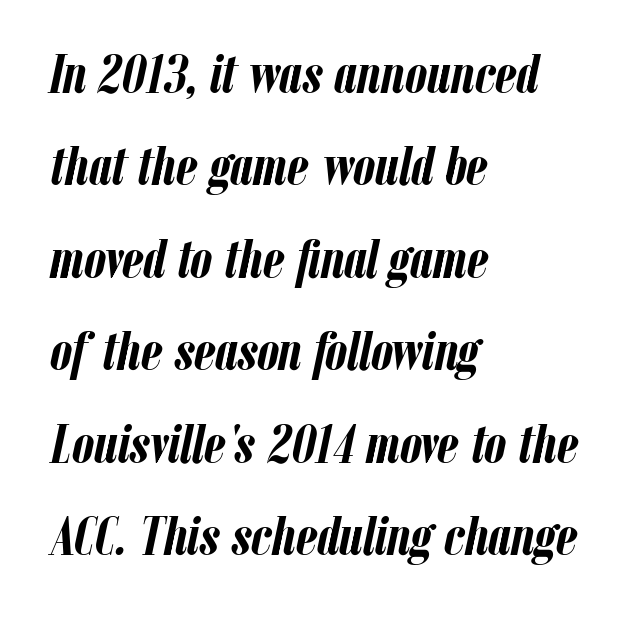
Interline gaps are of average width in this sample. A typesetter would call this zero additional tracking. Think of a printed novel: that variable character pitch is what you see here. It's the slanting kind of type. Caption: bold face, heavy strokes. The zone under the glyphs is completely vacant.
